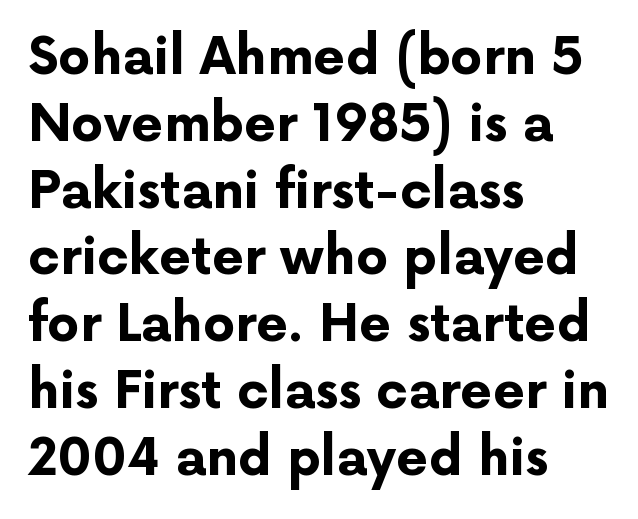
The image shows 51 px bold sans-serif type, upright; set left-aligned, normal line spacing (1.31x), normal letter spacing, not underlined; low stroke contrast and a medium x-height.
